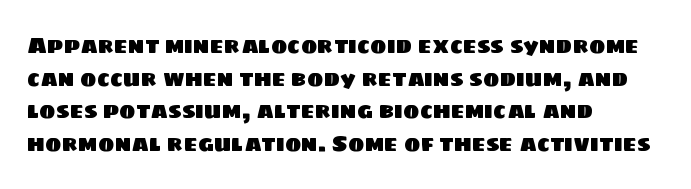
Q: Is the text underlined? A: No.
Q: How is the paragraph aligned? A: Left-aligned.
Q: Is the spacing between letters normal or unusually wide? A: Normal.
Q: Is the spacing between lines tight, normal or loose? A: Normal.
